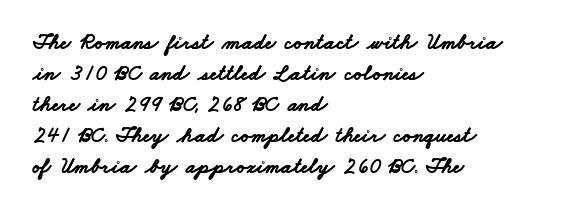
Is there much room between lines? A standard amount, neither cramped nor airy. You could call the tracking neutral — neither tight nor loose. Typesetter's note: full bold, strokes at maximum text heaviness. Glance below the letters and you will spot only blank space.
